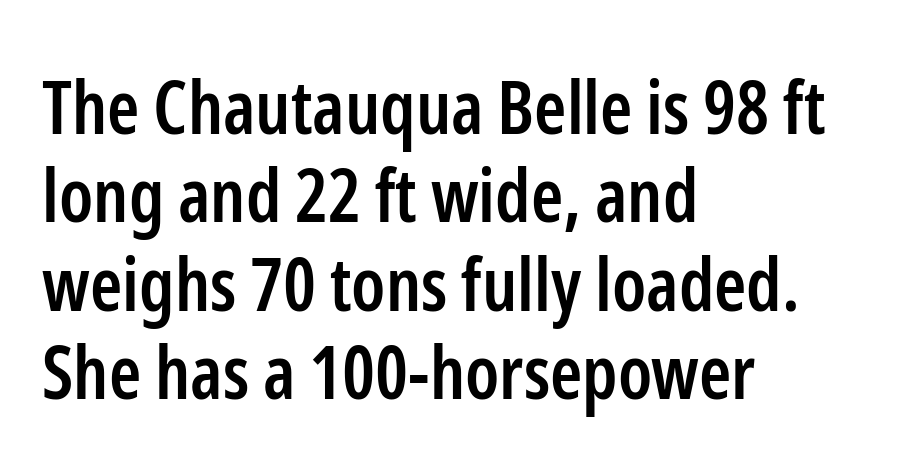
Character widths vary here, with narrow letters taking less room than wide ones. These words are printed semibold, heavier than regular yet not bold. Italic? Not at all — the glyphs are vertical. Letters rest on an invisible, unmarked baseline. The type family on display is of the sans-serif kind. This rendering leaves character spacing at its baseline value.
